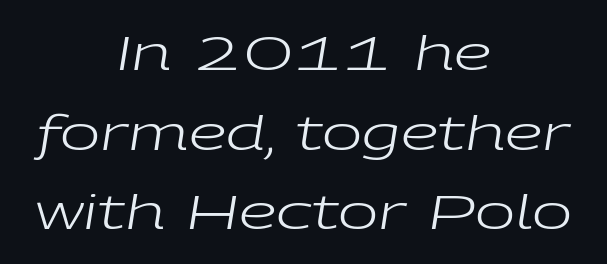
The image shows 48 px regular-weight, wide type, italic (leaning right); set centered, normal line spacing (1.66x), normal letter spacing, not underlined; low stroke contrast and a medium x-height.
